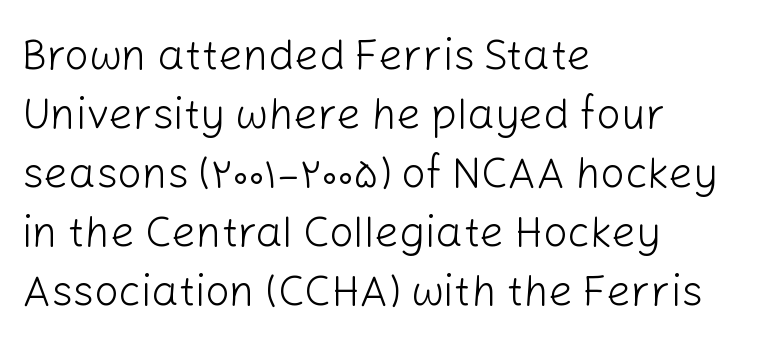
Q: Is the text bold? A: No.
Q: Is the text italic (slanted)? A: No, it is upright.
Q: Is the typeface a serif or a sans-serif typeface? A: Sans-serif.
Q: Is the text underlined? A: No.
Q: How is the paragraph aligned? A: Left-aligned.
Q: Is the spacing between letters normal or unusually wide? A: Normal.
Q: Is the spacing between lines tight, normal or loose? A: Normal.
Q: Width (condensed, normal, or wide)? A: Normal.
Q: Stroke contrast? A: Low.
Q: x-height? A: Medium.
Q: Monospaced? A: No.
